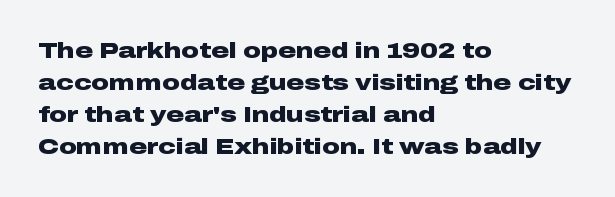
Students, observe: this is what conventionally led text looks like. Ascenders rise straight up at ninety degrees. Pretty heavy lettering here — definitely bold. The words here are not underlined.
